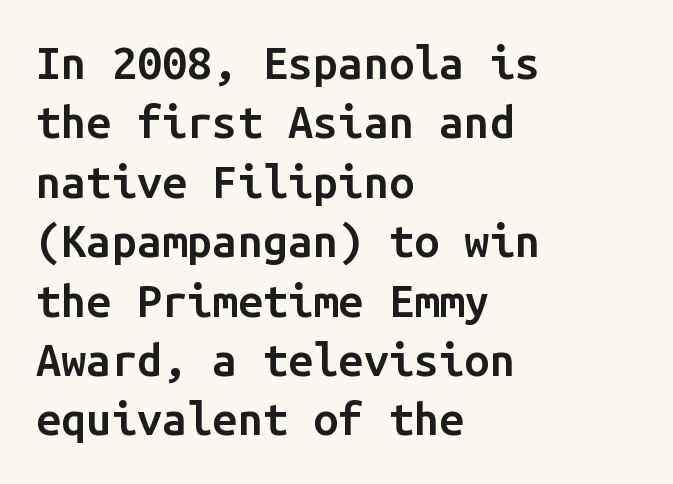
{"serif": "no", "italic": "no", "bold": "semi", "weight": "semibold", "width": "normal", "stroke_contrast": "low", "x_height": "medium", "monospaced": "yes", "underline": "no", "align": "left", "line_spacing": "normal", "line_spacing_ratio": 1.32, "letter_spacing": "normal", "letter_spacing_em": 0.0, "glyph_px": 45}
